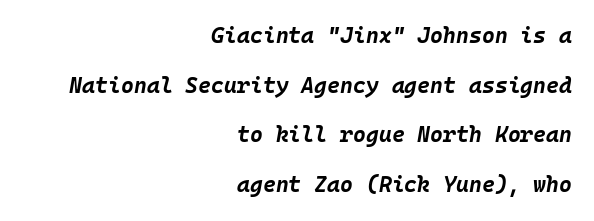
{"italic": "yes", "lean": "right", "slant_degrees": 10, "bold": "yes", "underline": "no", "align": "right", "line_spacing": "loose", "line_spacing_ratio": 2.26, "letter_spacing": "normal", "letter_spacing_em": 0.0, "glyph_px": 22}
